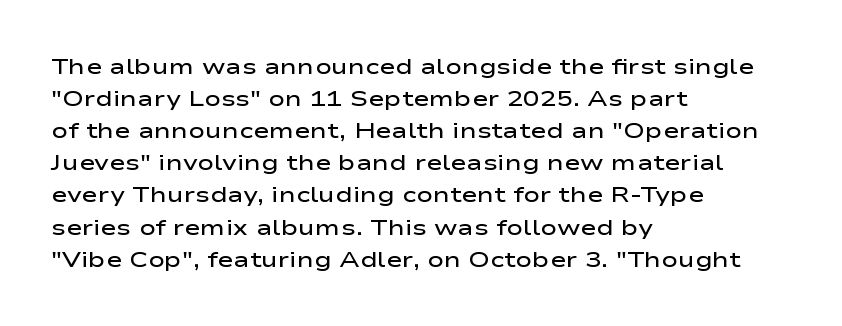
{"italic": "no", "bold": "semi", "underline": "no", "align": "left", "line_spacing": "normal", "line_spacing_ratio": 1.46, "letter_spacing": "normal", "letter_spacing_em": 0.0, "glyph_px": 22}
